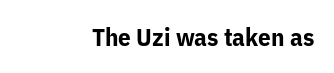
Q: Is the text bold? A: Yes.
Q: Is the text italic (slanted)? A: No, it is upright.
Q: Is the text underlined? A: No.
Q: Is the spacing between letters normal or unusually wide? A: Normal.
